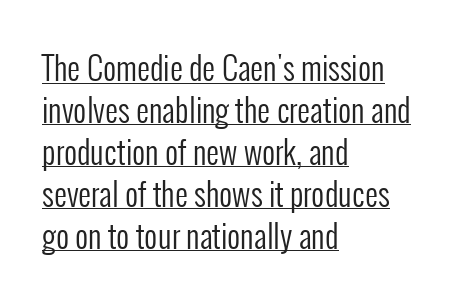
Q: Is the text bold? A: No.
Q: Is the text italic (slanted)? A: No, it is upright.
Q: Is the typeface a serif or a sans-serif typeface? A: Sans-serif.
Q: Is the text underlined? A: Yes.
Q: How is the paragraph aligned? A: Left-aligned.
Q: Is the spacing between letters normal or unusually wide? A: Normal.
Q: Is the spacing between lines tight, normal or loose? A: Normal.
Q: Width (condensed, normal, or wide)? A: Condensed.
Q: Stroke contrast? A: Low.
Q: x-height? A: Medium.
Q: Monospaced? A: No.
